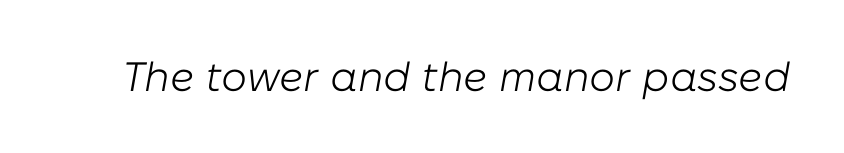
{"italic": "yes", "lean": "right", "slant_degrees": 10, "bold": "no", "weight": "light", "width": "normal", "stroke_contrast": "low", "x_height": "medium", "monospaced": "no", "underline": "no", "letter_spacing": "normal", "letter_spacing_em": 0.0, "glyph_px": 41}
